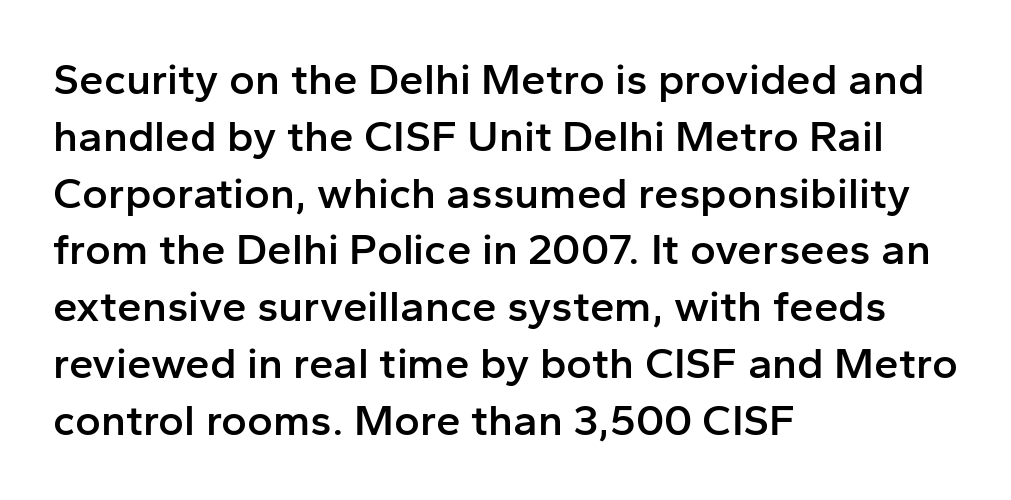
Q: Is the text bold? A: Semi-bold.
Q: Is the text italic (slanted)? A: No, it is upright.
Q: Is the typeface a serif or a sans-serif typeface? A: Sans-serif.
Q: Is the text underlined? A: No.
Q: How is the paragraph aligned? A: Left-aligned.
Q: Is the spacing between letters normal or unusually wide? A: Normal.
Q: Is the spacing between lines tight, normal or loose? A: Normal.
Q: Width (condensed, normal, or wide)? A: Normal.
Q: Stroke contrast? A: Low.
Q: x-height? A: Medium.
Q: Monospaced? A: No.
